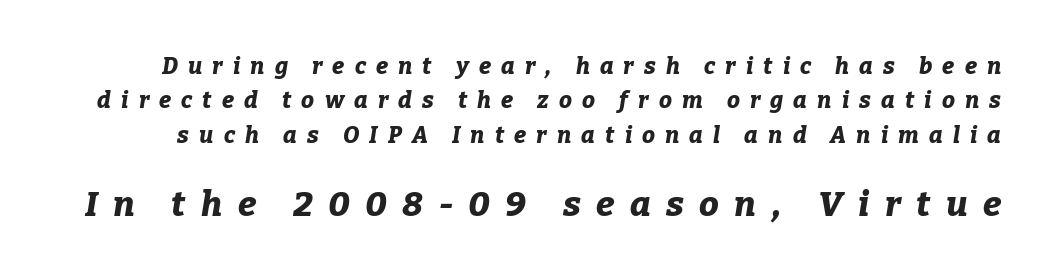
Q: Is the text bold? A: Yes.
Q: Is the text italic (slanted)? A: Yes, it leans right by about 9 degrees.
Q: Is the text underlined? A: No.
Q: Is the spacing between letters normal or unusually wide? A: Unusually wide.
Q: Is the spacing between lines tight, normal or loose? A: Normal.
Q: Which block of text is set in a larger size, the first (top) or the second (bottom)? A: The second (bottom) one.
Q: Width (condensed, normal, or wide)? A: Normal.
Q: Stroke contrast? A: Low.
Q: x-height? A: Medium.
Q: Monospaced? A: No.
